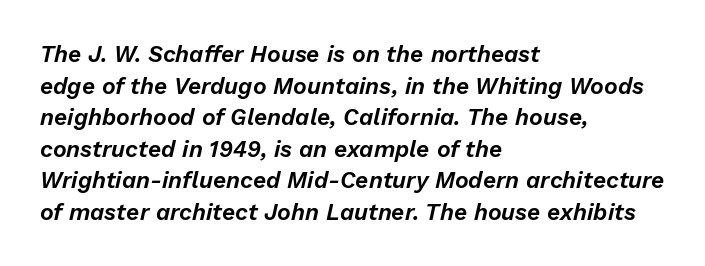
{"italic": "yes", "lean": "right", "slant_degrees": 13, "underline": "no", "align": "left", "line_spacing": "normal", "line_spacing_ratio": 1.37, "letter_spacing": "normal", "letter_spacing_em": 0.0, "glyph_px": 23}
